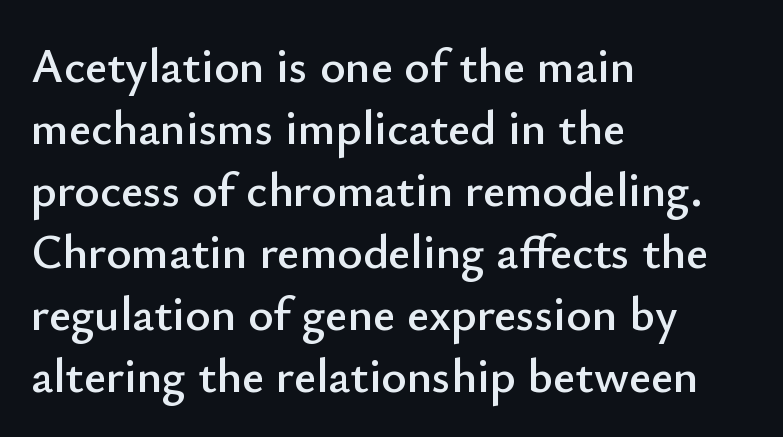
The image shows 48 px sans-serif type, upright; set left-aligned, normal line spacing (1.29x), normal letter spacing, not underlined; low stroke contrast and a small x-height.
